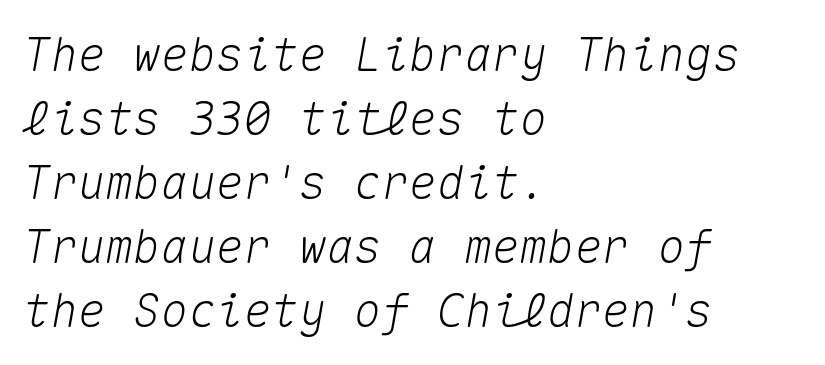
Here the designer chose a console-style face with uniform glyph widths. Check under the words: just untouched page. The block of text has a typical density, with ordinary space between rows. It's the slanting kind of type.
